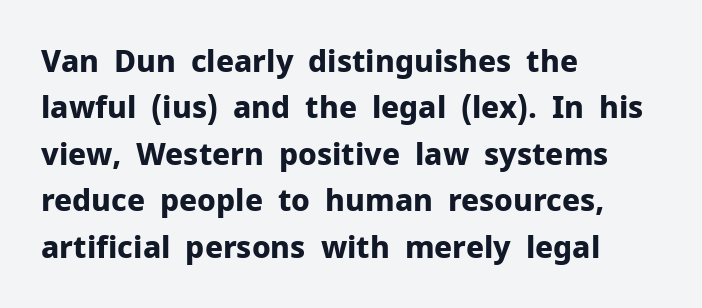
Q: Is the text bold? A: Yes.
Q: Is the text italic (slanted)? A: No, it is upright.
Q: Is the typeface a serif or a sans-serif typeface? A: Sans-serif.
Q: Is the text underlined? A: No.
Q: How is the paragraph aligned? A: Left-aligned.
Q: Is the spacing between letters normal or unusually wide? A: Normal.
Q: Is the spacing between lines tight, normal or loose? A: Normal.
Q: Width (condensed, normal, or wide)? A: Normal.
Q: Stroke contrast? A: Low.
Q: x-height? A: Medium.
Q: Monospaced? A: No.
